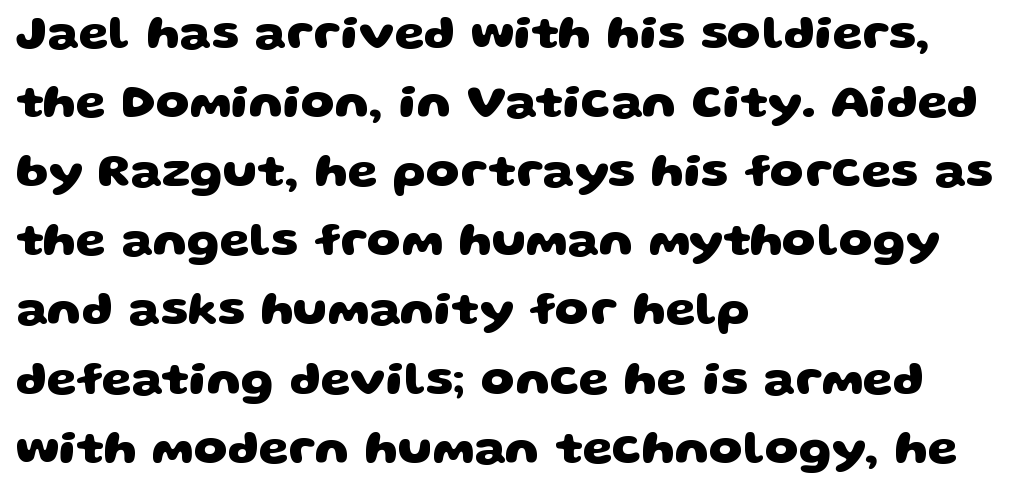
Q: Is the text bold? A: Yes.
Q: Is the typeface a serif or a sans-serif typeface? A: Sans-serif.
Q: Is the text underlined? A: No.
Q: How is the paragraph aligned? A: Left-aligned.
Q: Is the spacing between letters normal or unusually wide? A: Normal.
Q: Is the spacing between lines tight, normal or loose? A: Normal.
Q: Width (condensed, normal, or wide)? A: Wide.
Q: Stroke contrast? A: Low.
Q: x-height? A: Large.
Q: Monospaced? A: No.
